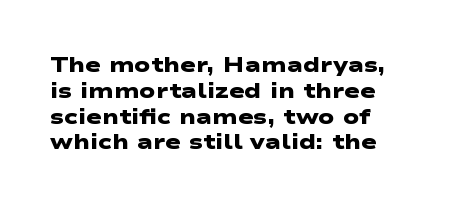
Q: Is the text bold? A: Yes.
Q: Is the text underlined? A: No.
Q: How is the paragraph aligned? A: Left-aligned.
Q: Is the spacing between letters normal or unusually wide? A: Normal.
